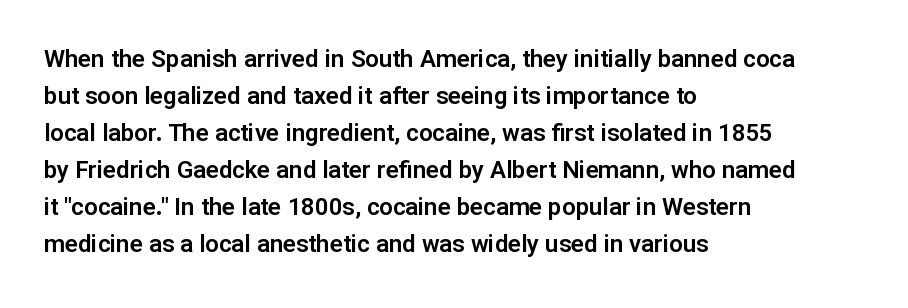
This is roman type, the default non-slanted kind. The lines in this sample share a left origin and differ only in where they stop. Glance below the letters and you will spot only blank space. The line-height multiplier appears to be the usual default. No extra tracking has been applied to these lines.
